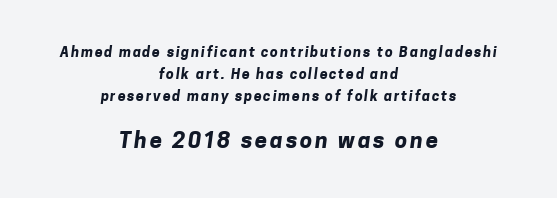
{"bold": "yes", "underline": "no", "align": "center", "line_spacing": "normal", "line_spacing_ratio": 1.56, "larger_block": "second", "size_ratio": 1.57, "glyph_px": 22}
